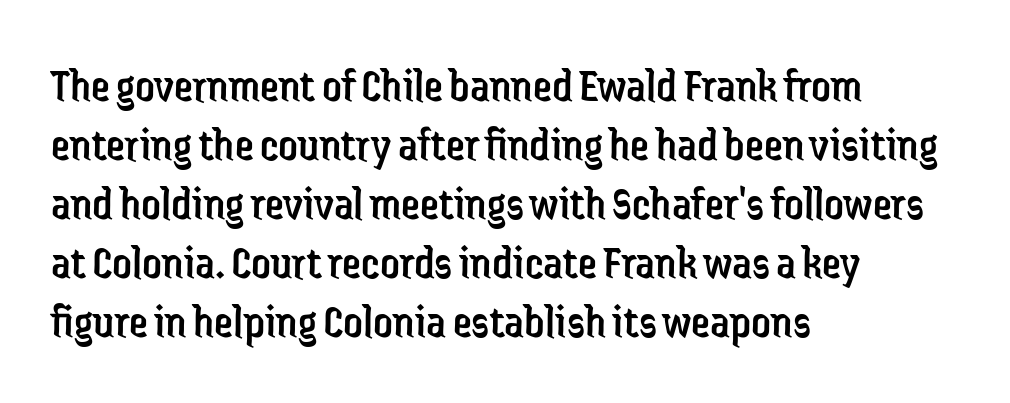
{"serif": "no", "italic": "no", "bold": "no", "weight": "regular", "width": "condensed", "stroke_contrast": "low", "x_height": "medium", "monospaced": "no", "underline": "no", "align": "left", "line_spacing_ratio": 1.23, "letter_spacing": "normal", "letter_spacing_em": 0.0, "glyph_px": 48}
